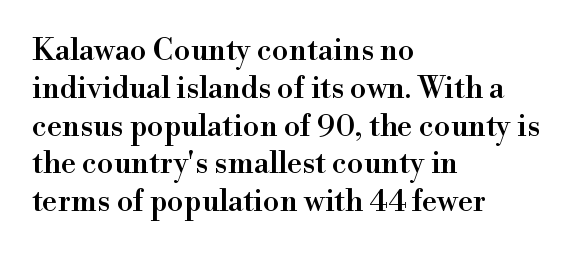
This sample has the flowing, uneven cadence of proportional lettering. Line starts are locked; line ends wander. The passage shown stacks its lines at a standard gap. The typeface chosen for these lines features serifs.
